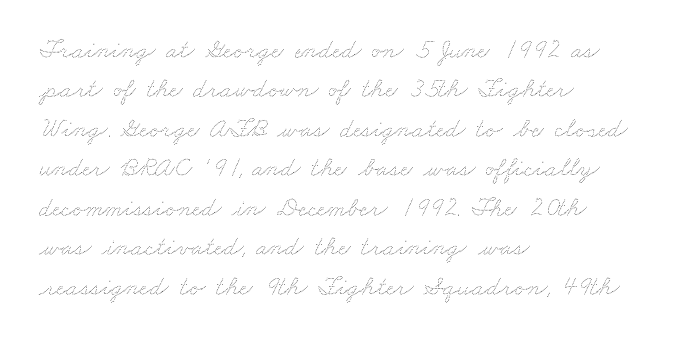
{"bold": "no", "underline": "no", "align": "left", "line_spacing": "normal", "line_spacing_ratio": 1.46, "letter_spacing": "normal", "letter_spacing_em": 0.0, "glyph_px": 27}
